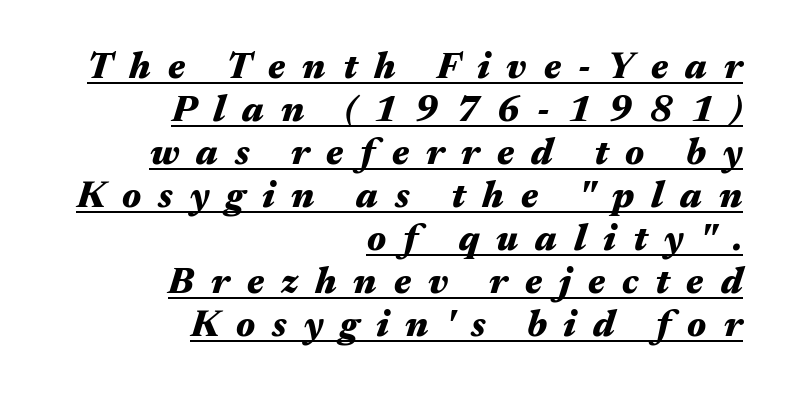
The image shows 37 px heavy, wide type, italic (leaning right); set right-aligned, line spacing 1.16x, unusually wide letter spacing (+0.46 em), underlined; medium stroke contrast and a medium x-height.
